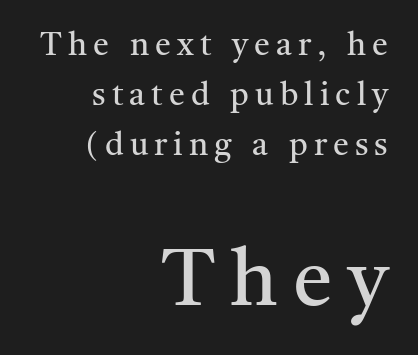
{"serif": "yes", "italic": "no", "bold": "no", "weight": "regular", "width": "normal", "stroke_contrast": "medium", "x_height": "medium", "monospaced": "no", "underline": "no", "align": "right", "line_spacing": "normal", "line_spacing_ratio": 1.56, "larger_block": "second", "size_ratio": 2.5, "glyph_px": 80}
